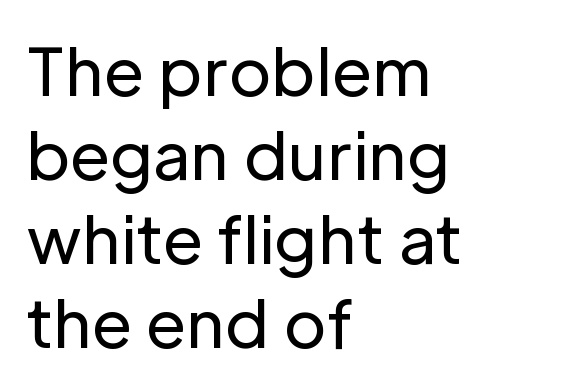
Q: Is the text bold? A: No.
Q: Is the text italic (slanted)? A: No, it is upright.
Q: Is the typeface a serif or a sans-serif typeface? A: Sans-serif.
Q: Is the text underlined? A: No.
Q: How is the paragraph aligned? A: Left-aligned.
Q: Is the spacing between letters normal or unusually wide? A: Normal.
Q: Is the spacing between lines tight, normal or loose? A: Normal.
Q: Width (condensed, normal, or wide)? A: Normal.
Q: Stroke contrast? A: Low.
Q: x-height? A: Medium.
Q: Monospaced? A: No.
